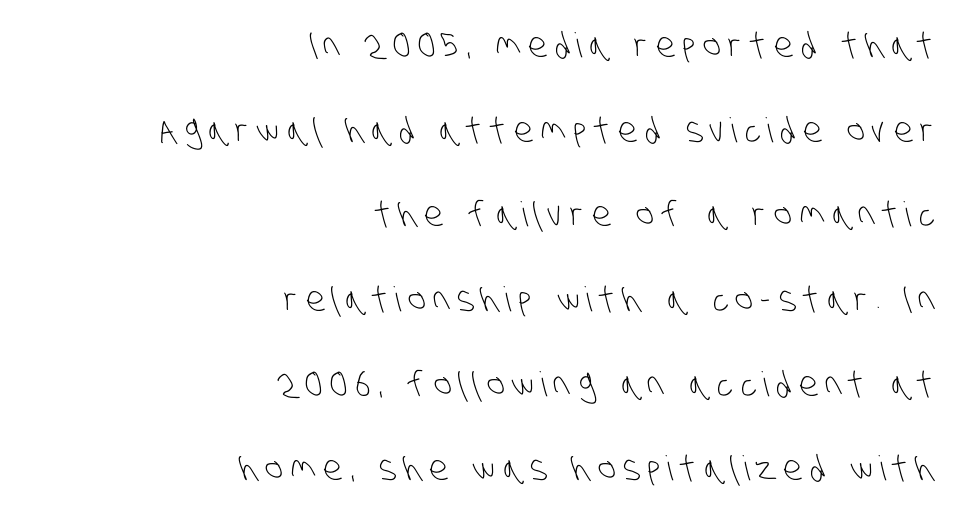
{"serif": "no", "bold": "no", "weight": "light", "width": "condensed", "stroke_contrast": "low", "x_height": "large", "monospaced": "no", "underline": "no", "align": "right", "line_spacing": "loose", "line_spacing_ratio": 2.49, "letter_spacing": "wide", "letter_spacing_em": 0.22, "glyph_px": 34}
